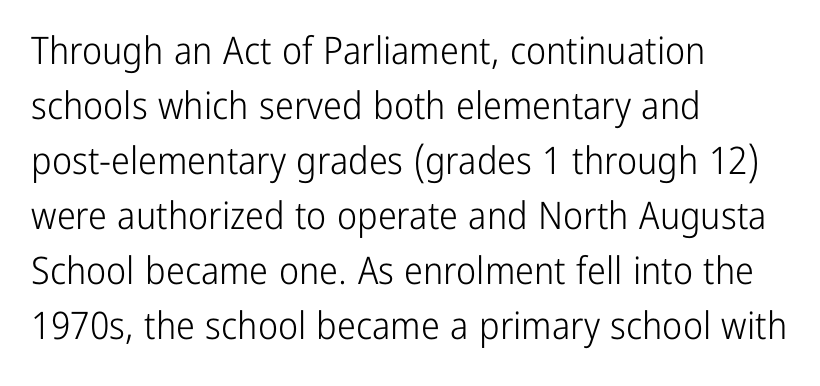
The image shows 38 px light, condensed sans-serif type, upright; set left-aligned, normal line spacing (1.45x), normal letter spacing, not underlined; low stroke contrast and a medium x-height.
